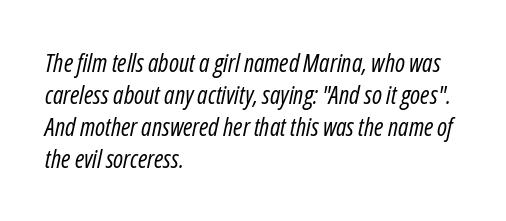
Q: Is the text bold? A: No.
Q: Is the text italic (slanted)? A: Yes, it leans right by about 12 degrees.
Q: Is the text underlined? A: No.
Q: How is the paragraph aligned? A: Left-aligned.
Q: Is the spacing between letters normal or unusually wide? A: Normal.
Q: Is the spacing between lines tight, normal or loose? A: Normal.
